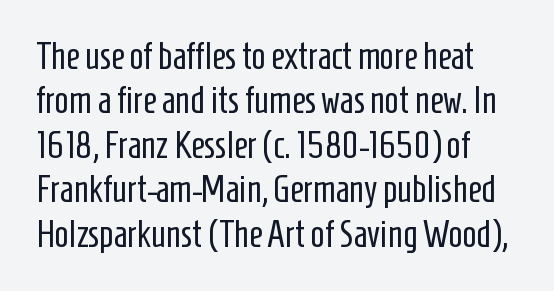
You can tell it's not italic because the verticals are truly vertical. The characters display no serif detailing; their extremities are plain. No chunkiness to these letters — they're not bold. Each row of text sits above clean, open space. This rendering leaves character spacing at its baseline value.
